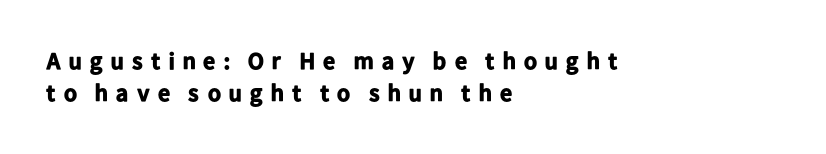
{"italic": "no", "bold": "yes", "underline": "no", "align": "left", "line_spacing": "normal", "line_spacing_ratio": 1.34, "letter_spacing": "wide", "letter_spacing_em": 0.26, "glyph_px": 24}
